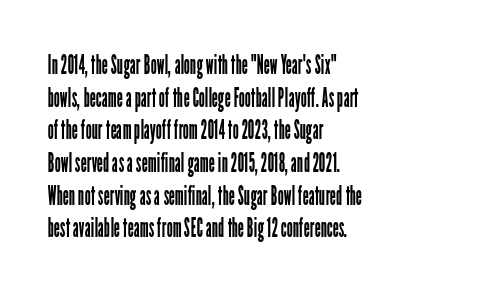
The image shows 27 px text type, upright; set left-aligned, line spacing 1.21x, normal letter spacing, not underlined.
